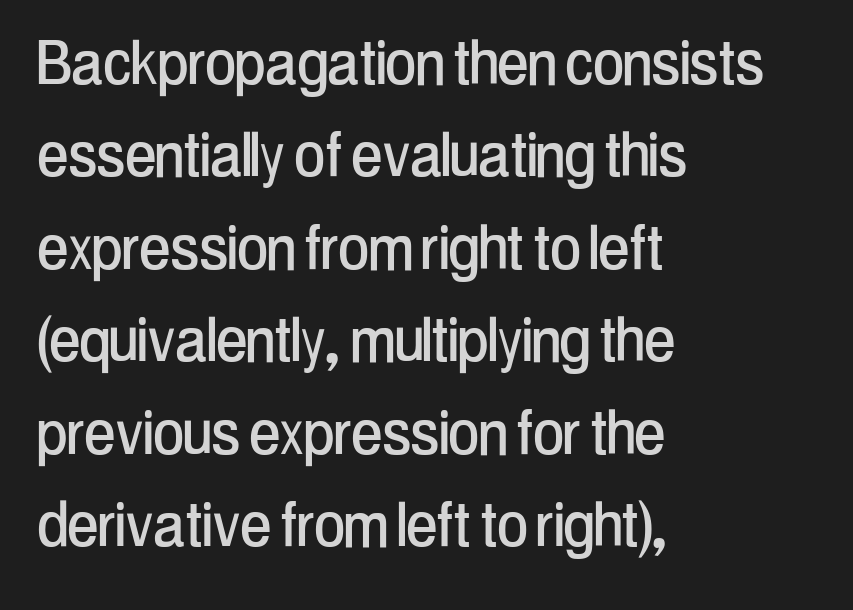
The image shows 74 px condensed sans-serif type, upright; set left-aligned, normal line spacing (1.25x), normal letter spacing, not underlined; low stroke contrast and a medium x-height.
